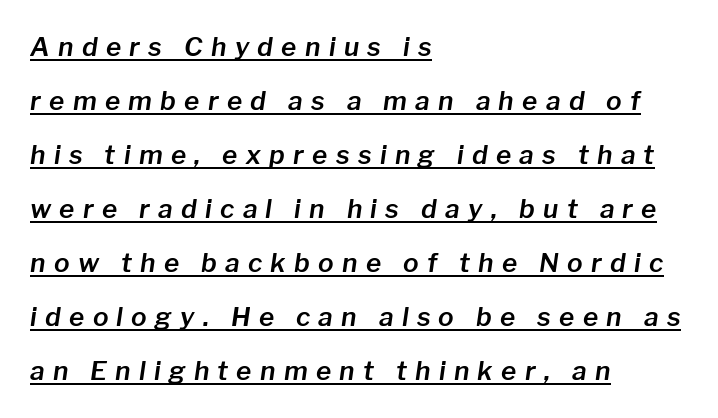
{"italic": "yes", "lean": "right", "slant_degrees": 8, "underline": "yes", "align": "left", "line_spacing": "loose", "line_spacing_ratio": 2.08, "letter_spacing": "wide", "letter_spacing_em": 0.32, "glyph_px": 26}
